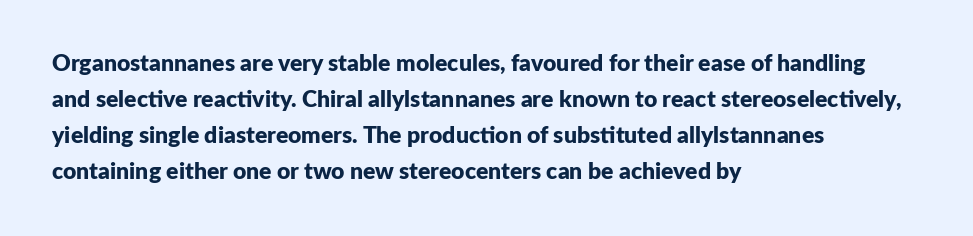
Q: Is the text bold? A: Yes.
Q: Is the text italic (slanted)? A: No, it is upright.
Q: Is the text underlined? A: No.
Q: How is the paragraph aligned? A: Left-aligned.
Q: Is the spacing between letters normal or unusually wide? A: Normal.
Q: Is the spacing between lines tight, normal or loose? A: Normal.
